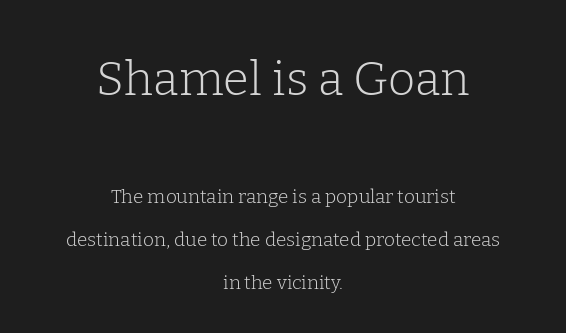
Q: Is the text bold? A: No.
Q: Is the text italic (slanted)? A: No, it is upright.
Q: Is the typeface a serif or a sans-serif typeface? A: Serif.
Q: Is the text underlined? A: No.
Q: How is the paragraph aligned? A: Centered.
Q: Is the spacing between letters normal or unusually wide? A: Normal.
Q: Is the spacing between lines tight, normal or loose? A: Loose.
Q: Which block of text is set in a larger size, the first (top) or the second (bottom)? A: The first (top) one.
Q: Width (condensed, normal, or wide)? A: Normal.
Q: Stroke contrast? A: Low.
Q: x-height? A: Medium.
Q: Monospaced? A: No.
